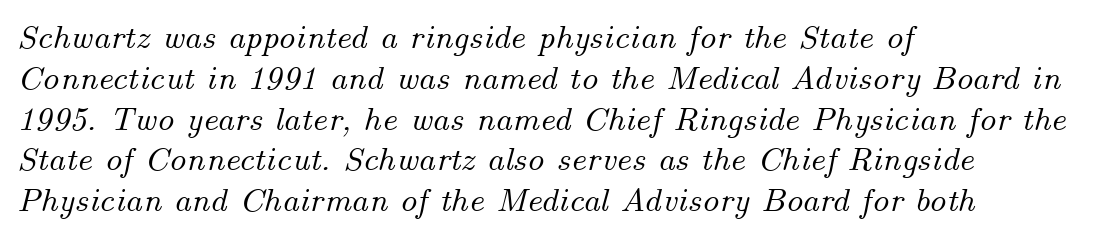
{"italic": "yes", "lean": "right", "slant_degrees": 14, "width": "normal", "stroke_contrast": "medium", "x_height": "small", "monospaced": "no", "underline": "no", "align": "left", "line_spacing_ratio": 1.2, "letter_spacing": "normal", "letter_spacing_em": 0.0, "glyph_px": 34}
